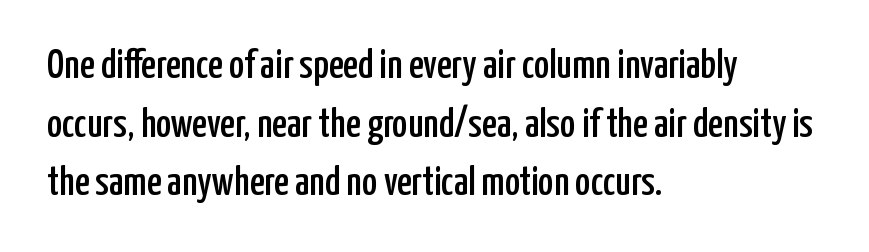
Stroke terminals: plain, sans-serif. Nope, not italic — everything's standing straight. Descenders hang freely into open space. Spacing verdict: proportional, widths tailored to each character. The line texture is even and compact thanks to regular tracking. Leading: standard.
